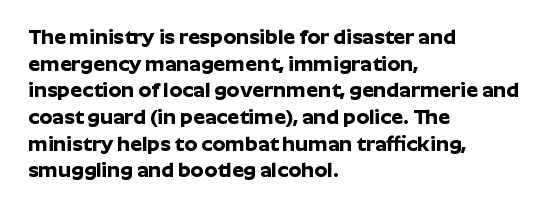
Q: Is the text bold? A: Yes.
Q: Is the text italic (slanted)? A: No, it is upright.
Q: Is the text underlined? A: No.
Q: How is the paragraph aligned? A: Left-aligned.
Q: Is the spacing between letters normal or unusually wide? A: Normal.
Q: Is the spacing between lines tight, normal or loose? A: Normal.
